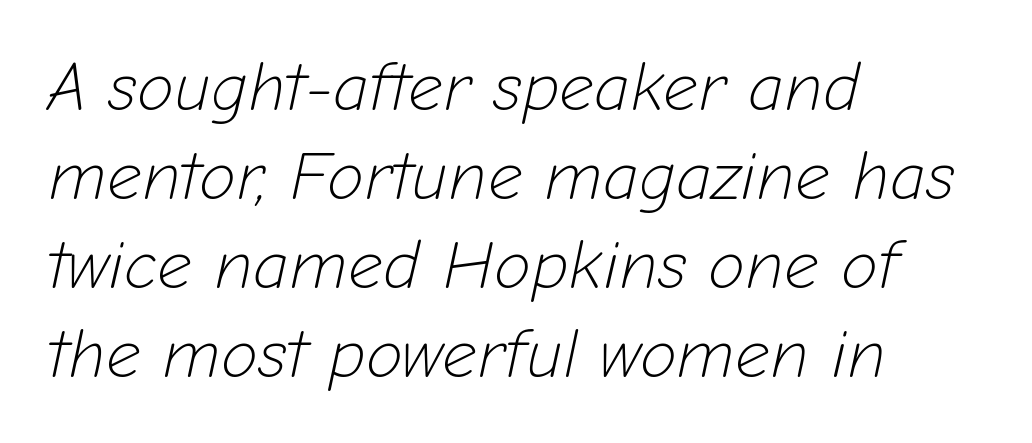
Q: Is the text bold? A: No.
Q: Is the text italic (slanted)? A: Yes, it leans right by about 12 degrees.
Q: Is the text underlined? A: No.
Q: How is the paragraph aligned? A: Left-aligned.
Q: Is the spacing between letters normal or unusually wide? A: Normal.
Q: Is the spacing between lines tight, normal or loose? A: Normal.
Q: Width (condensed, normal, or wide)? A: Normal.
Q: Stroke contrast? A: Low.
Q: x-height? A: Medium.
Q: Monospaced? A: No.
